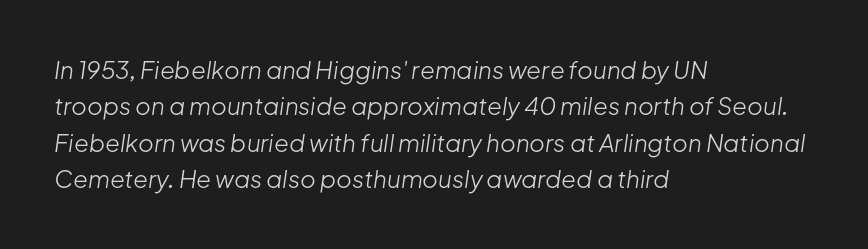
This is oblique type, the kind used for emphasis or titles. Compared with a centered layout, this one pins lines to the left instead. Line spacing here is normal. No extra ink here — the face is not bold. Anything drawn beneath the words? Only blank space. What stands out about the letter spacing? Nothing — it is the standard amount.
